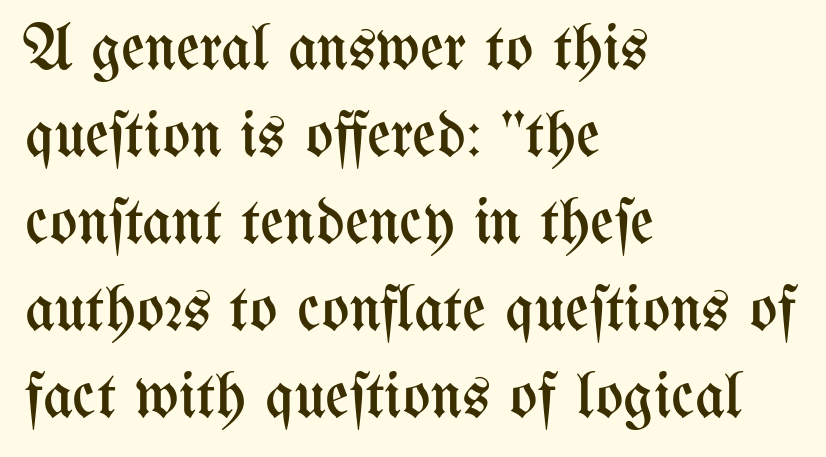
{"italic": "no", "bold": "no", "weight": "regular", "width": "condensed", "stroke_contrast": "medium", "x_height": "medium", "monospaced": "no", "underline": "no", "align": "left", "line_spacing": "normal", "line_spacing_ratio": 1.34, "letter_spacing": "normal", "letter_spacing_em": 0.0, "glyph_px": 65}
